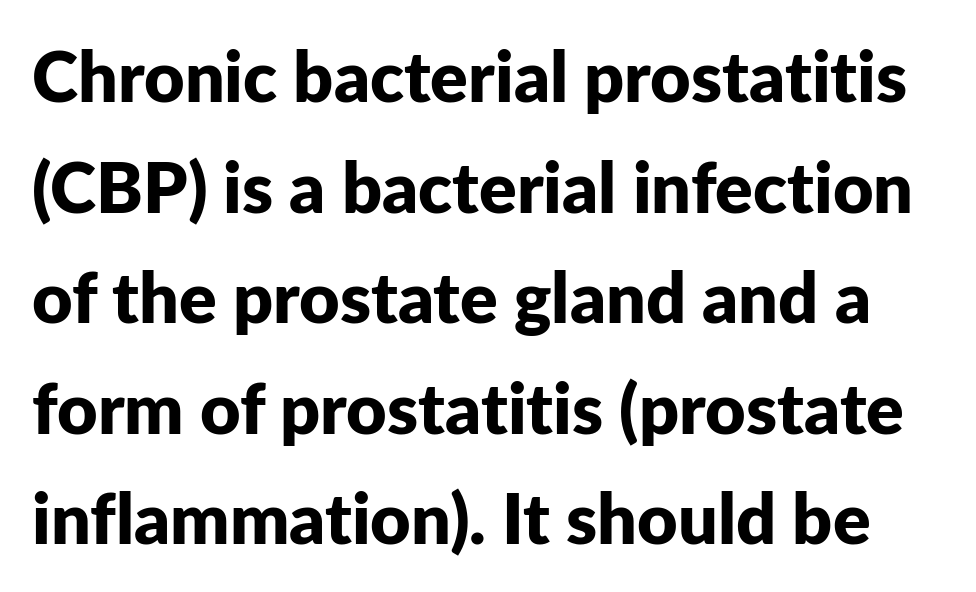
Q: Is the text bold? A: Yes.
Q: Is the text italic (slanted)? A: No, it is upright.
Q: Is the typeface a serif or a sans-serif typeface? A: Sans-serif.
Q: Is the text underlined? A: No.
Q: Is the spacing between letters normal or unusually wide? A: Normal.
Q: Is the spacing between lines tight, normal or loose? A: Normal.
Q: Width (condensed, normal, or wide)? A: Normal.
Q: Stroke contrast? A: Low.
Q: x-height? A: Medium.
Q: Monospaced? A: No.
